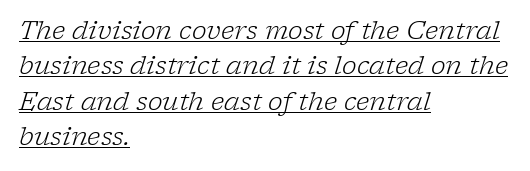
Compared with undecorated copy, this sample adds a rule below the words. If you drew a line through each stem, it would be angled. What stands out about the letter spacing? Nothing — it is the standard amount. If you measured baseline to baseline, you'd find a middling distance. The text block is weighted toward the left margin, trailing off unevenly rightward.
